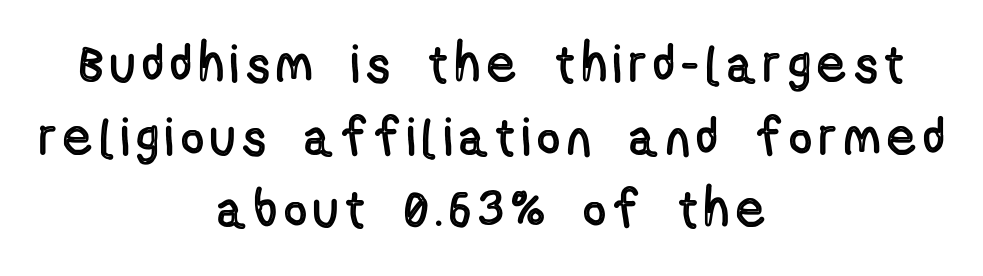
{"italic": "no", "width": "condensed", "x_height": "medium", "monospaced": "no", "underline": "no", "align": "center", "line_spacing": "normal", "line_spacing_ratio": 1.37, "glyph_px": 53}
